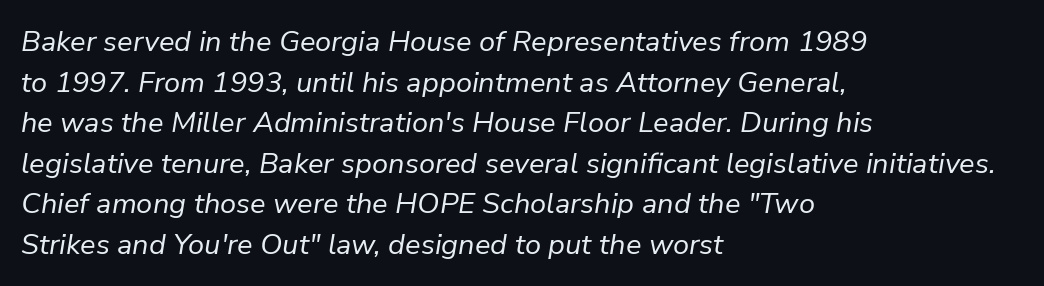
Here the designer chose a conventional face with non-uniform glyph widths. The weight tops out at a normal text grade. Notice how descenders clear the ascenders below comfortably — that's standard leading. Honestly, the letter spacing is just normal — you wouldn't notice it. Caption: multi-line text, flush left, ragged right.
